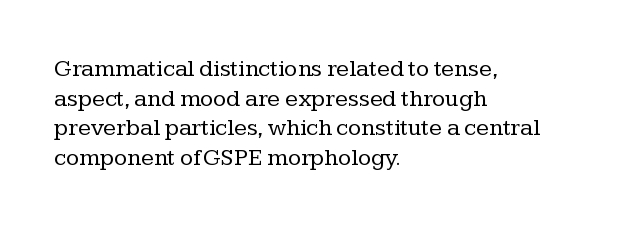
{"italic": "no", "bold": "no", "underline": "no", "align": "left", "line_spacing_ratio": 1.23, "letter_spacing": "normal", "letter_spacing_em": 0.0, "glyph_px": 24}
